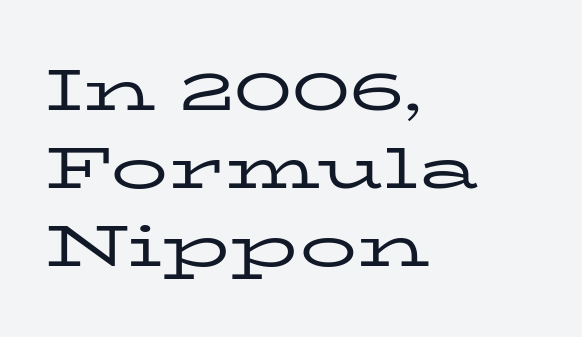
Q: Is the text bold? A: No.
Q: Is the text italic (slanted)? A: No, it is upright.
Q: Is the typeface a serif or a sans-serif typeface? A: Serif.
Q: Is the text underlined? A: No.
Q: How is the paragraph aligned? A: Left-aligned.
Q: Is the spacing between letters normal or unusually wide? A: Normal.
Q: Is the spacing between lines tight, normal or loose? A: Normal.
Q: Width (condensed, normal, or wide)? A: Wide.
Q: Stroke contrast? A: Low.
Q: x-height? A: Medium.
Q: Monospaced? A: No.
